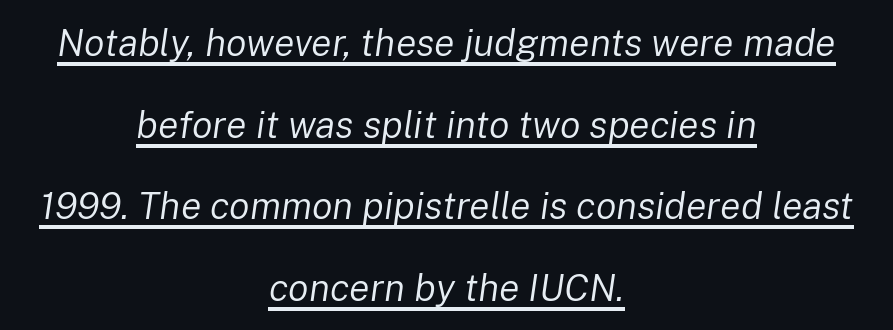
Compared with typical paragraphs, the rows here are farther apart. Weight: in the light-to-regular range. The words here are underlined. The rag falls on both sides of this text block equally.
